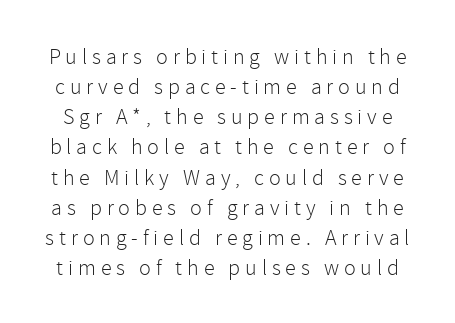
The image shows 22 px text type, upright; set normal line spacing (1.37x), unusually wide letter spacing (+0.22 em), not underlined.
